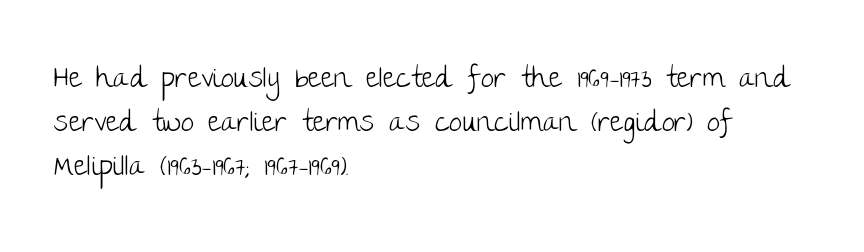
Proportional: the letters do not fall into vertical columns. Check under the words: just untouched page. Look at the tracking — it's just the regular setting, nothing added. Which margin do the lines hug? The left one — the right edge is uneven.
